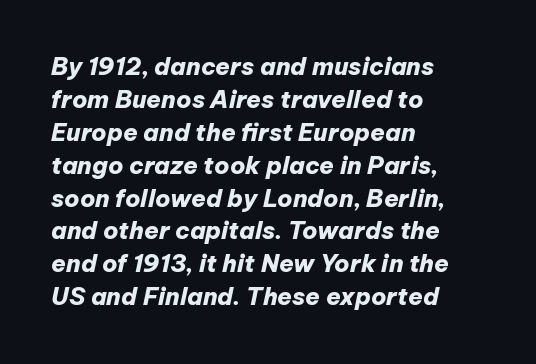
The image shows 24 px bold type, italic (leaning right); set left-aligned, normal line spacing (1.37x), normal letter spacing, not underlined.
